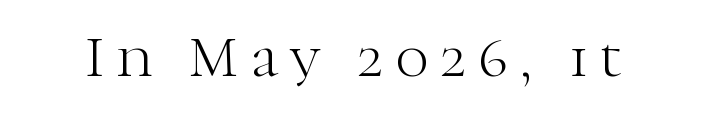
The image shows 59 px light serif type, upright; set unusually wide letter spacing (+0.2 em), not underlined; high stroke contrast and a medium x-height.
